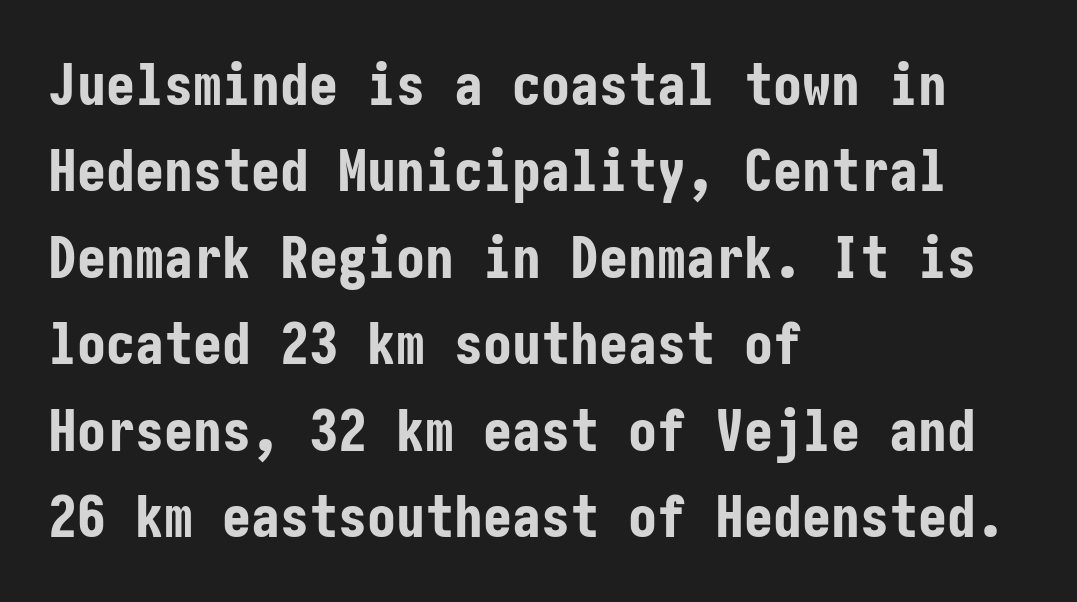
Q: Is the text bold? A: Yes.
Q: Is the text italic (slanted)? A: No, it is upright.
Q: Is the typeface a serif or a sans-serif typeface? A: Sans-serif.
Q: Is the text underlined? A: No.
Q: How is the paragraph aligned? A: Left-aligned.
Q: Is the spacing between letters normal or unusually wide? A: Normal.
Q: Is the spacing between lines tight, normal or loose? A: Normal.
Q: Width (condensed, normal, or wide)? A: Condensed.
Q: Stroke contrast? A: Low.
Q: x-height? A: Medium.
